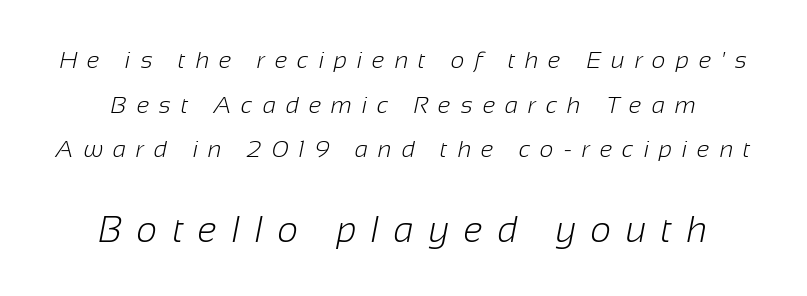
The emphasis by scale lands on block number two, below. Note: no serifs on the glyphs. Ink coverage per letter is moderate at most. Students, note that the glyphs here are deliberately spaced far apart.
